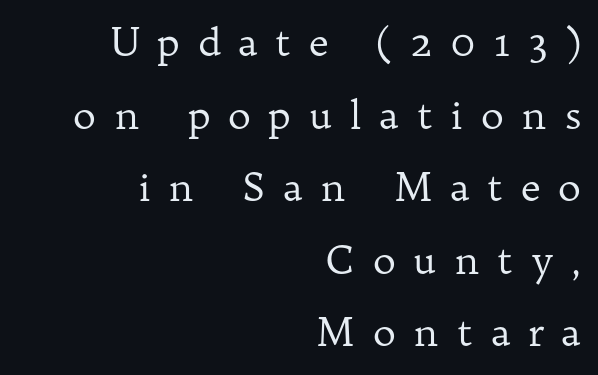
The image shows 39 px regular-weight serif type, upright; set right-aligned, line spacing 1.86x, unusually wide letter spacing (+0.45 em), not underlined; low stroke contrast and a medium x-height.
